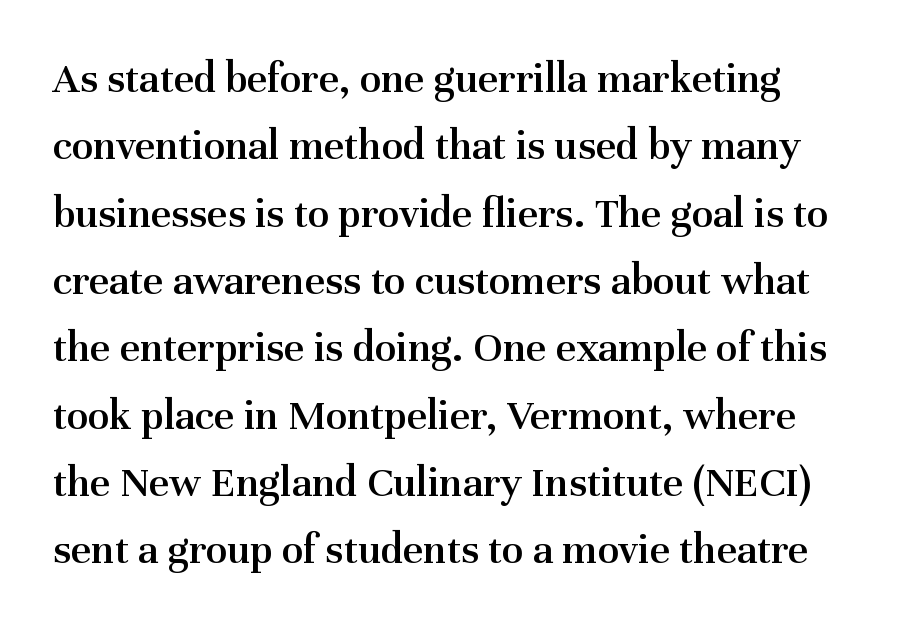
{"serif": "yes", "italic": "no", "bold": "semi", "weight": "semibold", "width": "normal", "stroke_contrast": "medium", "x_height": "medium", "monospaced": "no", "underline": "no", "line_spacing": "normal", "line_spacing_ratio": 1.53, "letter_spacing": "normal", "letter_spacing_em": 0.0, "glyph_px": 44}
